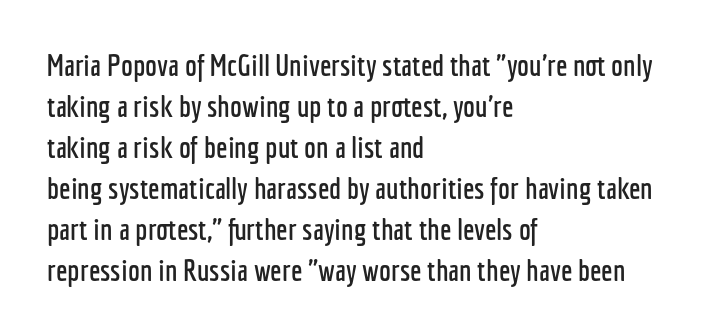
Character widths vary here, with narrow letters taking less room than wide ones. Nobody drew a line under any word here. If you measured baseline to baseline, you'd find a middling distance. The font family rendered here belongs to the sans-serif group. If you drew a ruler down the left edge, every line would touch it.
